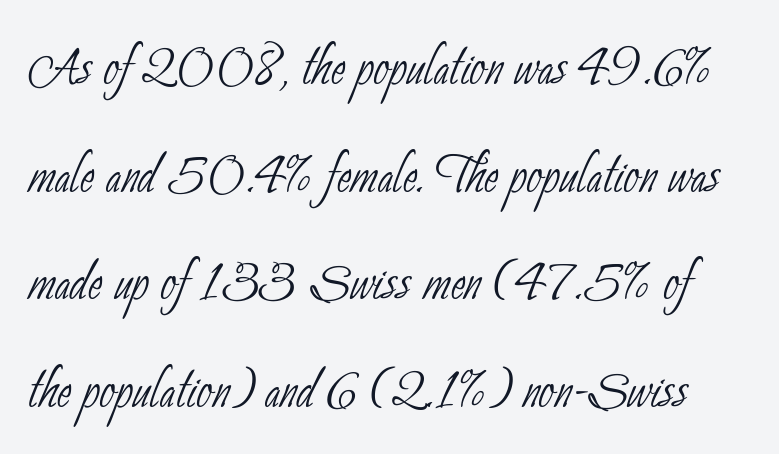
{"serif": "no", "bold": "no", "weight": "thin", "width": "condensed", "stroke_contrast": "low", "x_height": "small", "monospaced": "no", "underline": "no", "line_spacing": "normal", "line_spacing_ratio": 1.56, "letter_spacing": "normal", "letter_spacing_em": 0.0, "glyph_px": 69}
